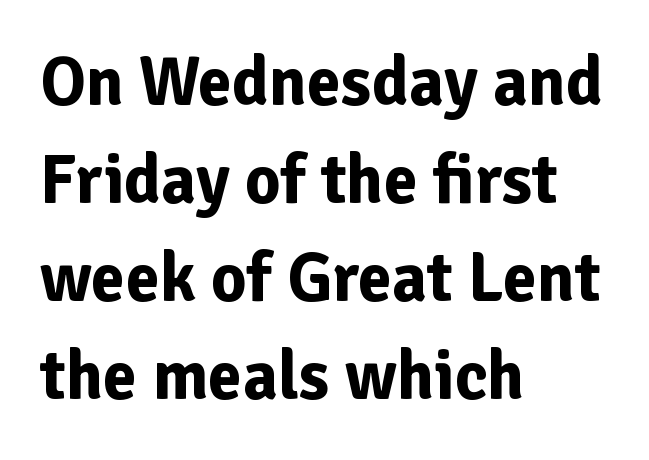
This rendering uses left alignment, leaving the right contour irregular. These lines are composed in type without serifs. The letters advance in unequal steps, a hallmark of proportional type. Nobody drew a line under any word here. Default kerning and tracking; the words read as compact shapes.
